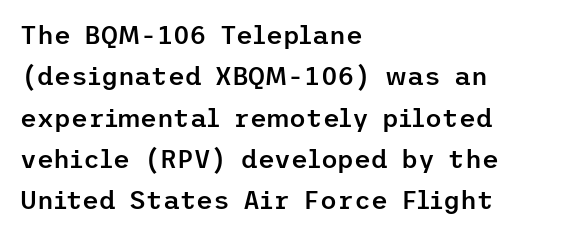
The lines are quadded left. Descenders hang freely into open space. Semibold letterforms, between regular and bold. Observe the ordinary spacing: letters are neighbours, not strangers.
